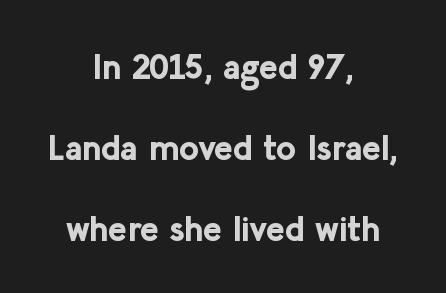
Q: Is the text bold? A: Yes.
Q: Is the text italic (slanted)? A: No, it is upright.
Q: Is the typeface a serif or a sans-serif typeface? A: Sans-serif.
Q: Is the text underlined? A: No.
Q: How is the paragraph aligned? A: Centered.
Q: Is the spacing between letters normal or unusually wide? A: Normal.
Q: Is the spacing between lines tight, normal or loose? A: Loose.
Q: Width (condensed, normal, or wide)? A: Normal.
Q: Stroke contrast? A: Low.
Q: x-height? A: Medium.
Q: Monospaced? A: No.
